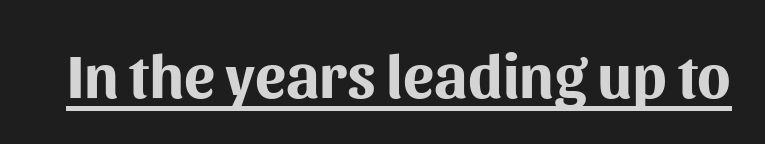
Q: Is the text bold? A: Yes.
Q: Is the text italic (slanted)? A: No, it is upright.
Q: Is the typeface a serif or a sans-serif typeface? A: Sans-serif.
Q: Is the text underlined? A: Yes.
Q: Is the spacing between letters normal or unusually wide? A: Normal.
Q: Width (condensed, normal, or wide)? A: Normal.
Q: Stroke contrast? A: Medium.
Q: x-height? A: Medium.
Q: Monospaced? A: No.
